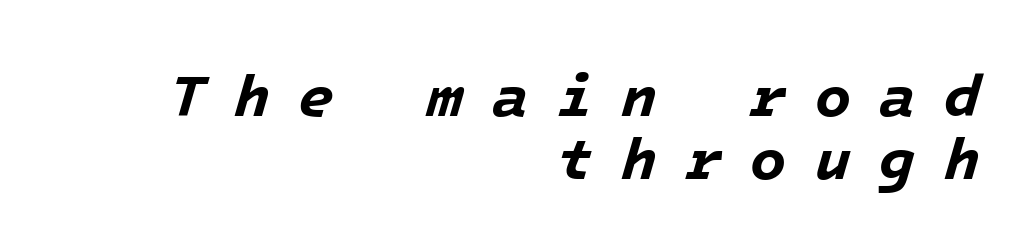
The gap between lines stays unmarked. The passage is arranged like a letterhead date or caption credit — flush right. The text carries the slant typical of an italic or oblique font. Look at the tracking — it's clearly loosened, letters drifting apart. On the weight axis this lands at bold, roughly 700. Regarding leading, the lines here are crowded together.
